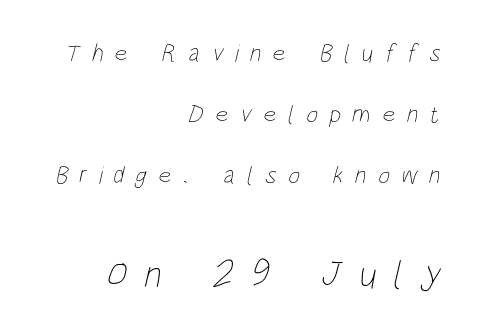
The image shows 38 px thin, condensed type; set right-aligned, loose line spacing (2.45x), unusually wide letter spacing (+0.46 em), not underlined; the second (bottom) block is 1.52x larger; low stroke contrast and a large x-height.
